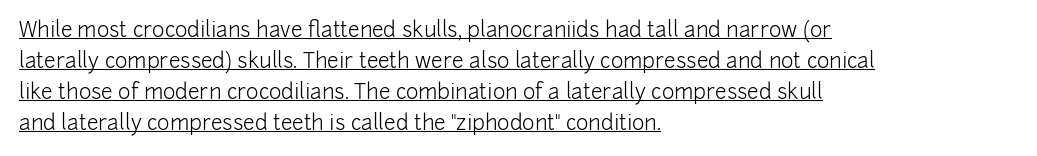
The image shows 21 px text type, upright; set left-aligned, normal line spacing (1.48x), normal letter spacing, underlined.
